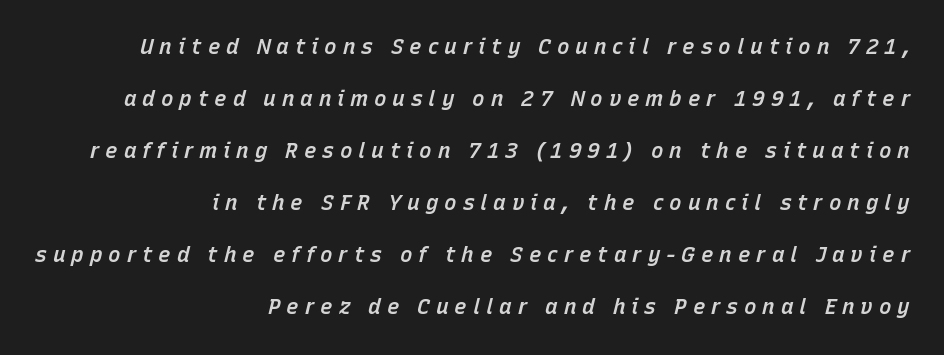
Q: Is the text bold? A: Semi-bold.
Q: Is the text italic (slanted)? A: Yes, it leans right by about 15 degrees.
Q: Is the text underlined? A: No.
Q: How is the paragraph aligned? A: Right-aligned.
Q: Is the spacing between letters normal or unusually wide? A: Unusually wide.
Q: Is the spacing between lines tight, normal or loose? A: Loose.
